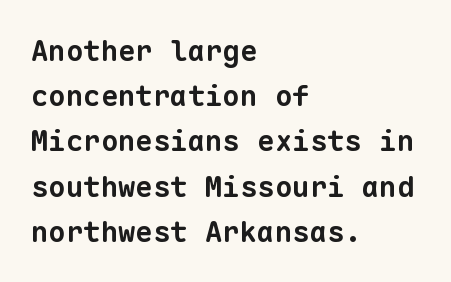
Q: Is the text bold? A: Yes.
Q: Is the typeface a serif or a sans-serif typeface? A: Sans-serif.
Q: Is the text underlined? A: No.
Q: How is the paragraph aligned? A: Left-aligned.
Q: Is the spacing between letters normal or unusually wide? A: Normal.
Q: Is the spacing between lines tight, normal or loose? A: Normal.
Q: Width (condensed, normal, or wide)? A: Normal.
Q: Stroke contrast? A: Low.
Q: x-height? A: Medium.
Q: Monospaced? A: Yes.
